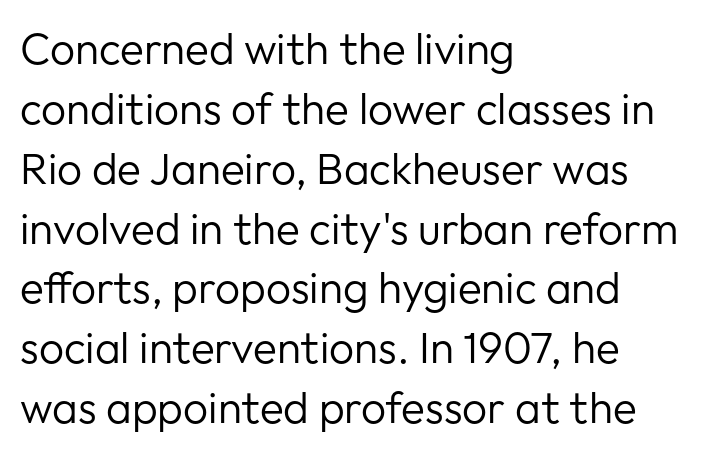
Q: Is the text bold? A: No.
Q: Is the text italic (slanted)? A: No, it is upright.
Q: Is the typeface a serif or a sans-serif typeface? A: Sans-serif.
Q: Is the text underlined? A: No.
Q: How is the paragraph aligned? A: Left-aligned.
Q: Is the spacing between letters normal or unusually wide? A: Normal.
Q: Is the spacing between lines tight, normal or loose? A: Normal.
Q: Width (condensed, normal, or wide)? A: Normal.
Q: Stroke contrast? A: Low.
Q: x-height? A: Medium.
Q: Monospaced? A: No.
